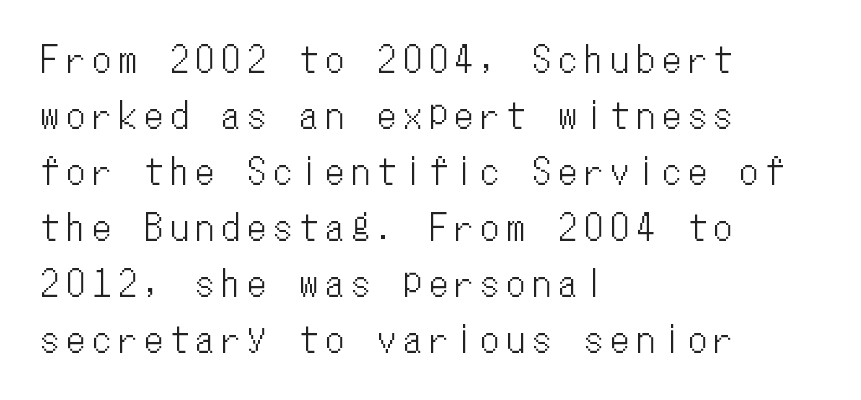
Q: Is the text italic (slanted)? A: No, it is upright.
Q: Is the text underlined? A: No.
Q: How is the paragraph aligned? A: Left-aligned.
Q: Is the spacing between letters normal or unusually wide? A: Unusually wide.
Q: Is the spacing between lines tight, normal or loose? A: Normal.
Q: Width (condensed, normal, or wide)? A: Condensed.
Q: Stroke contrast? A: Low.
Q: x-height? A: Medium.
Q: Monospaced? A: Yes.
